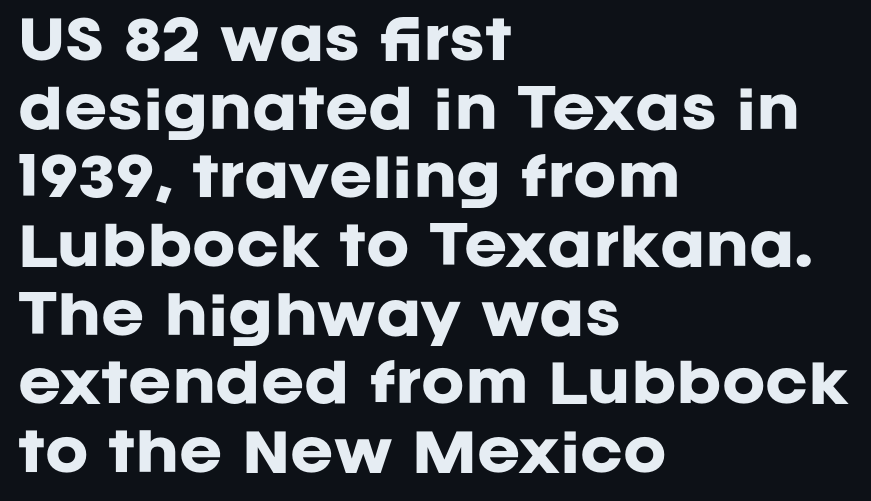
Q: Is the text bold? A: Yes.
Q: Is the text italic (slanted)? A: No, it is upright.
Q: Is the typeface a serif or a sans-serif typeface? A: Sans-serif.
Q: Is the text underlined? A: No.
Q: How is the paragraph aligned? A: Left-aligned.
Q: Is the spacing between letters normal or unusually wide? A: Normal.
Q: Is the spacing between lines tight, normal or loose? A: Normal.
Q: Width (condensed, normal, or wide)? A: Normal.
Q: Stroke contrast? A: Low.
Q: x-height? A: Large.
Q: Monospaced? A: No.
